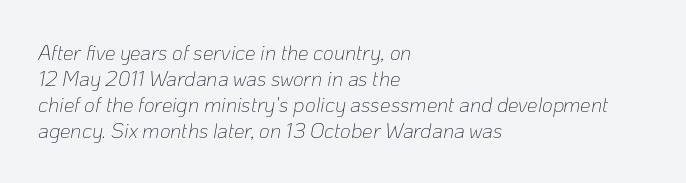
Q: Is the text bold? A: No.
Q: Is the text italic (slanted)? A: Yes, it leans right by about 10 degrees.
Q: Is the text underlined? A: No.
Q: How is the paragraph aligned? A: Left-aligned.
Q: Is the spacing between letters normal or unusually wide? A: Normal.
